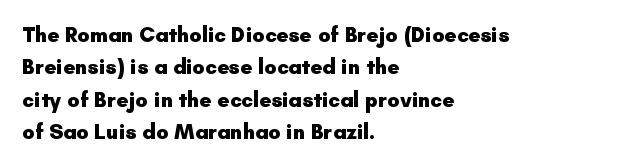
Unlike italic type, these characters show no tilt at all. Line starts are locked; line ends wander. Characters follow at the spacing the type designer built in. On the weight axis this lands at bold, roughly 700. The passage shown is not underscored anywhere.
